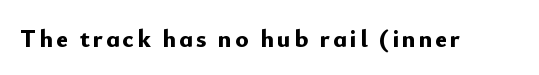
Weight check: bold — yes, fully. Ascenders rise straight up at ninety degrees. The string is rendered with underlining switched off.
